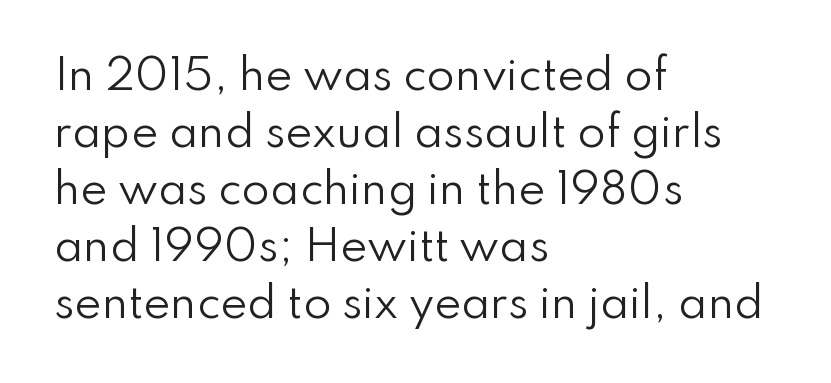
The image shows 41 px regular-weight sans-serif type, upright; set left-aligned, normal line spacing (1.39x), normal letter spacing, not underlined; low stroke contrast and a small x-height.
